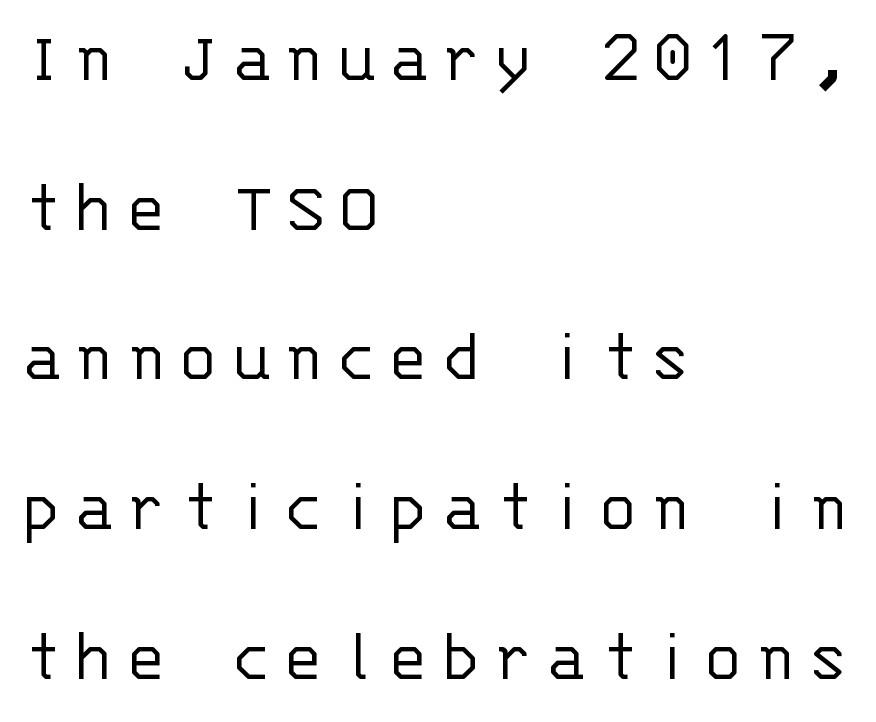
{"serif": "no", "italic": "no", "bold": "no", "weight": "light", "width": "normal", "stroke_contrast": "low", "x_height": "large", "monospaced": "yes", "underline": "no", "align": "left", "line_spacing": "loose", "line_spacing_ratio": 1.97, "glyph_px": 76}
